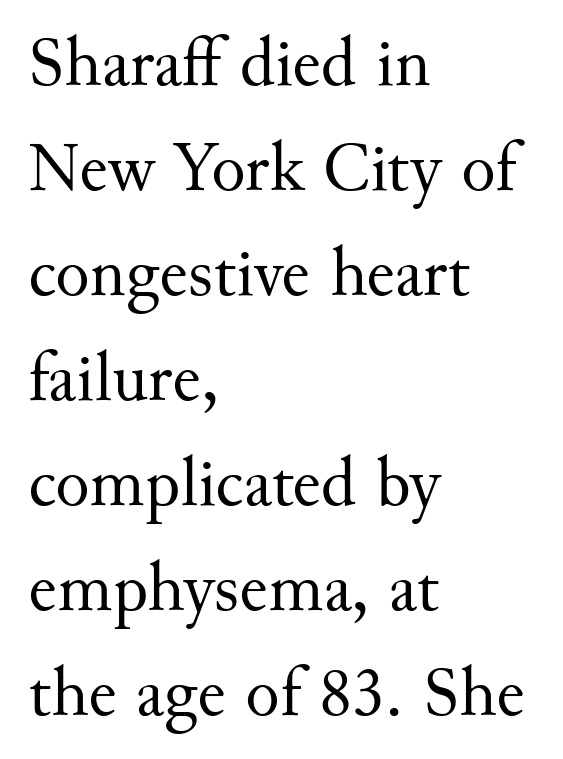
Q: Is the text bold? A: No.
Q: Is the text italic (slanted)? A: No, it is upright.
Q: Is the typeface a serif or a sans-serif typeface? A: Serif.
Q: Is the text underlined? A: No.
Q: How is the paragraph aligned? A: Left-aligned.
Q: Is the spacing between letters normal or unusually wide? A: Normal.
Q: Is the spacing between lines tight, normal or loose? A: Normal.
Q: Width (condensed, normal, or wide)? A: Normal.
Q: Stroke contrast? A: Medium.
Q: x-height? A: Small.
Q: Monospaced? A: No.
